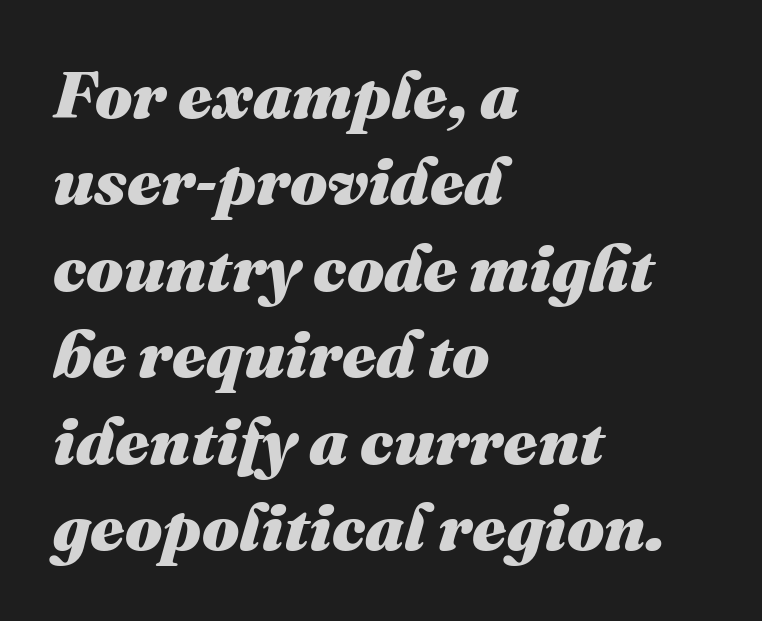
{"italic": "yes", "lean": "right", "slant_degrees": 16, "bold": "yes", "weight": "heavy", "width": "normal", "stroke_contrast": "medium", "x_height": "medium", "monospaced": "no", "underline": "no", "align": "left", "line_spacing": "normal", "line_spacing_ratio": 1.31, "letter_spacing": "normal", "letter_spacing_em": 0.0, "glyph_px": 66}
